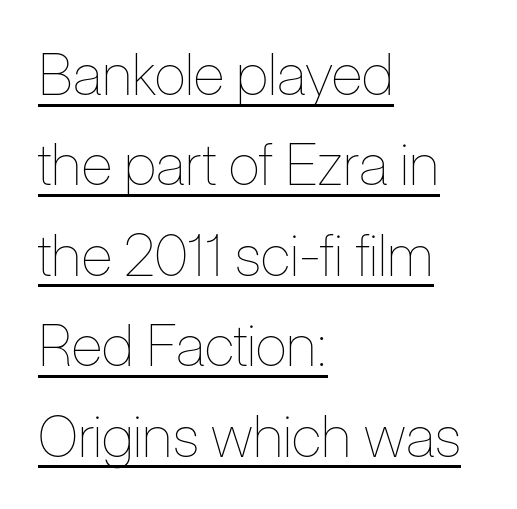
The image shows 58 px thin, condensed type, upright; set left-aligned, normal line spacing (1.56x), normal letter spacing, underlined; low stroke contrast and a medium x-height.
